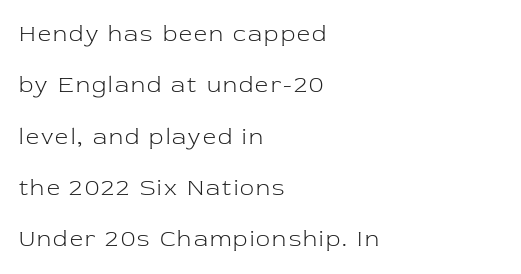
Just letters on the line, the space beneath them empty. The font sits on the lighter half of the weight spectrum, regular included. Visually the block forms a straight wall on the left and a jagged coastline on the right. Designer's note — italics off, roman on.
